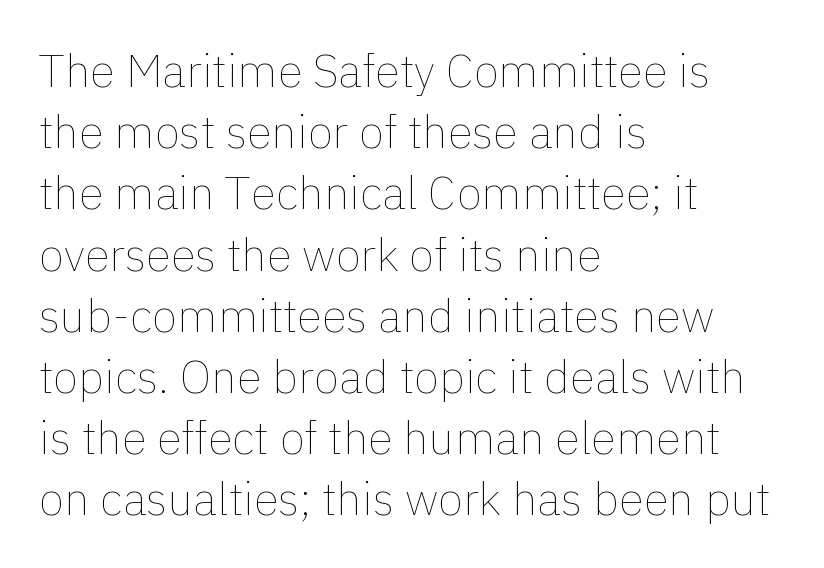
{"italic": "no", "bold": "no", "weight": "thin", "width": "normal", "x_height": "medium", "monospaced": "no", "underline": "no", "align": "left", "line_spacing": "normal", "line_spacing_ratio": 1.33, "letter_spacing": "normal", "letter_spacing_em": 0.0, "glyph_px": 46}
